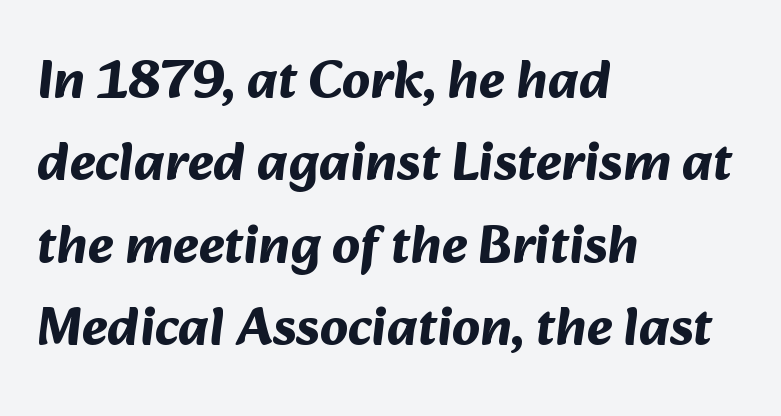
The image shows 55 px bold sans-serif type; set left-aligned, normal line spacing (1.5x), normal letter spacing, not underlined; medium stroke contrast and a medium x-height.
